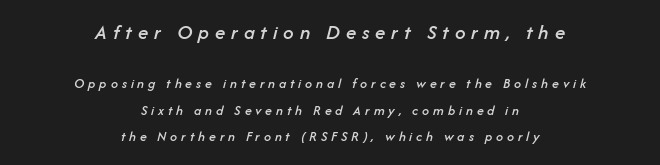
Caption: multi-line text, centered on the measure. Descenders are the only things crossing below the line. Posture: slanted. Size contrast runs from large at the top to small at the bottom. Honestly, the letter spacing is so wide it's the main thing you notice.
